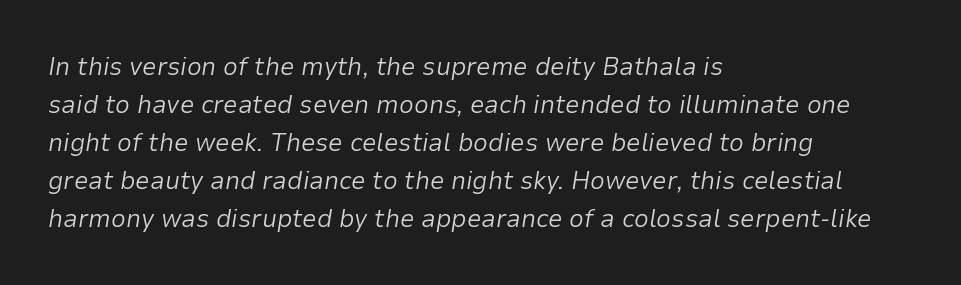
{"italic": "yes", "lean": "right", "slant_degrees": 9, "bold": "no", "underline": "no", "align": "left", "line_spacing": "normal", "line_spacing_ratio": 1.46, "letter_spacing": "normal", "letter_spacing_em": 0.0, "glyph_px": 26}
